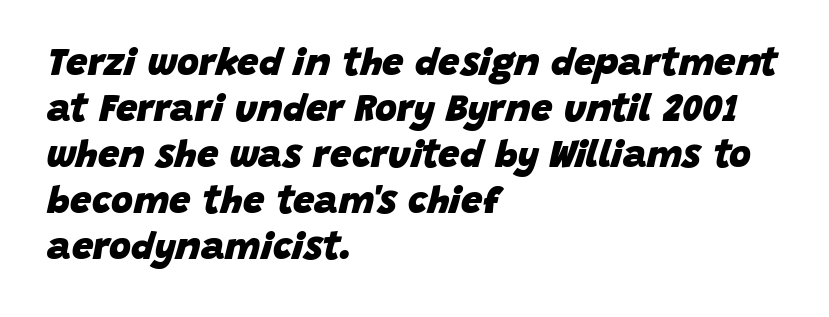
{"italic": "yes", "lean": "right", "slant_degrees": 15, "bold": "yes", "weight": "heavy", "width": "normal", "stroke_contrast": "low", "x_height": "large", "monospaced": "no", "underline": "no", "align": "left", "line_spacing_ratio": 1.21, "letter_spacing": "normal", "letter_spacing_em": 0.0, "glyph_px": 38}
